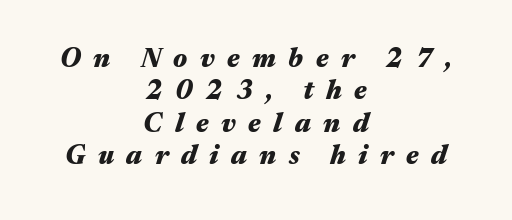
Thick stems and heavy bowls — unmistakably bold. A typesetter would mark this as italic. Caption: multi-line text, centered on the measure. Only glyphs here, with clear space below each row. Spacing between characters has been opened up far beyond the box default.
